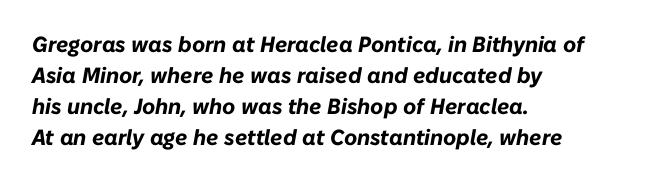
The image shows 22 px bold type, italic (leaning right); set left-aligned, normal line spacing (1.41x), normal letter spacing, not underlined.
